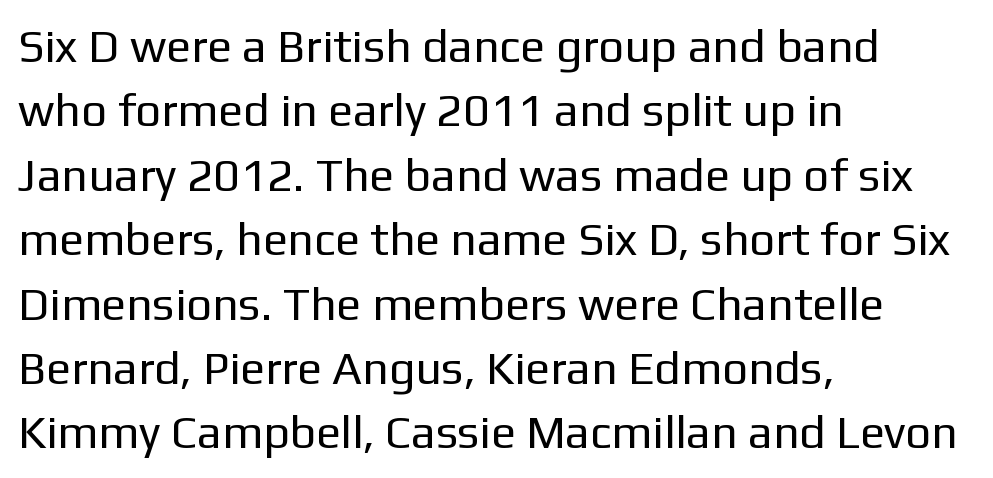
{"serif": "no", "italic": "no", "bold": "no", "weight": "regular", "width": "normal", "stroke_contrast": "low", "x_height": "medium", "monospaced": "no", "underline": "no", "align": "left", "line_spacing": "normal", "line_spacing_ratio": 1.4, "letter_spacing": "normal", "letter_spacing_em": 0.0, "glyph_px": 46}
